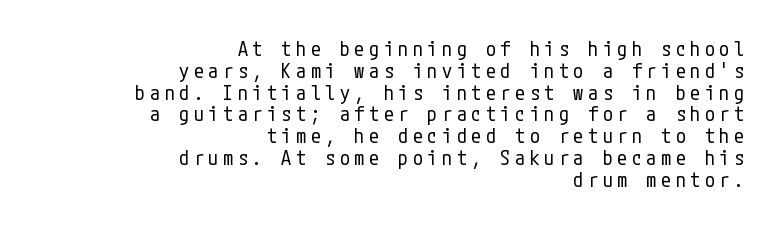
Q: Is the text bold? A: No.
Q: Is the text italic (slanted)? A: No, it is upright.
Q: Is the text underlined? A: No.
Q: How is the paragraph aligned? A: Right-aligned.
Q: Is the spacing between letters normal or unusually wide? A: Unusually wide.
Q: Is the spacing between lines tight, normal or loose? A: Tight.
